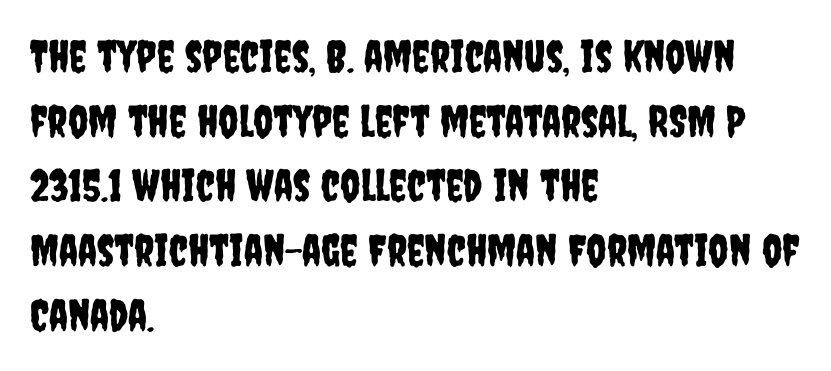
{"serif": "no", "italic": "no", "width": "condensed", "stroke_contrast": "low", "x_height": "large", "monospaced": "no", "underline": "no", "align": "left", "line_spacing": "normal", "line_spacing_ratio": 1.47, "letter_spacing": "normal", "letter_spacing_em": 0.0, "glyph_px": 44}
